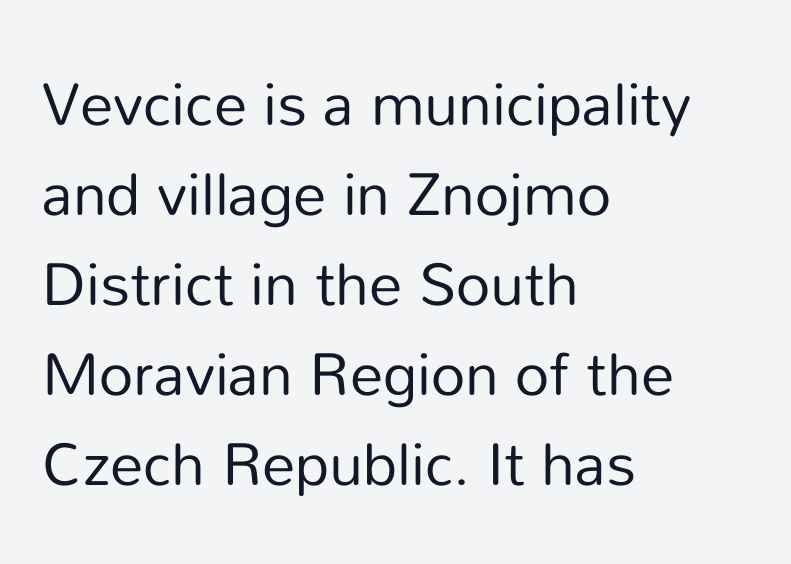
Weight: not bold — regular or lighter. Is the block centered? No — it sits flush against the left margin. These lines were composed using upright roman letters. In terms of leading, this rendering sits right in the middle. The zone under the glyphs is completely vacant. Look at the bottom of the vertical strokes: they stop flat, with no serifs.
